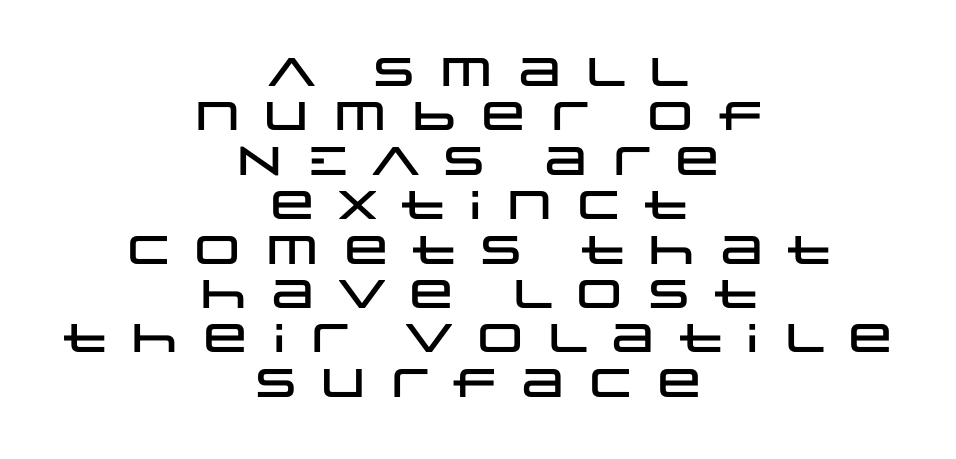
Does the copy run flush right? No — it is centered line by line. The designer dialed line spacing down below the default. When letters stand straight like this, we call the style roman or upright. Do the characters align in a grid? No, the font is proportional. Descender tails drop into unmarked territory. The gaps between neighbouring characters are conspicuously large.
